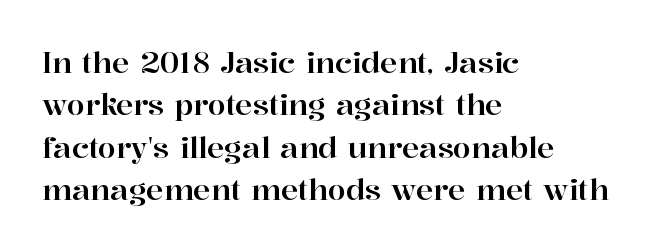
Q: Is the text italic (slanted)? A: No, it is upright.
Q: Is the typeface a serif or a sans-serif typeface? A: Serif.
Q: Is the text underlined? A: No.
Q: How is the paragraph aligned? A: Left-aligned.
Q: Is the spacing between letters normal or unusually wide? A: Normal.
Q: Is the spacing between lines tight, normal or loose? A: Normal.
Q: Width (condensed, normal, or wide)? A: Normal.
Q: Stroke contrast? A: High.
Q: x-height? A: Medium.
Q: Monospaced? A: No.
